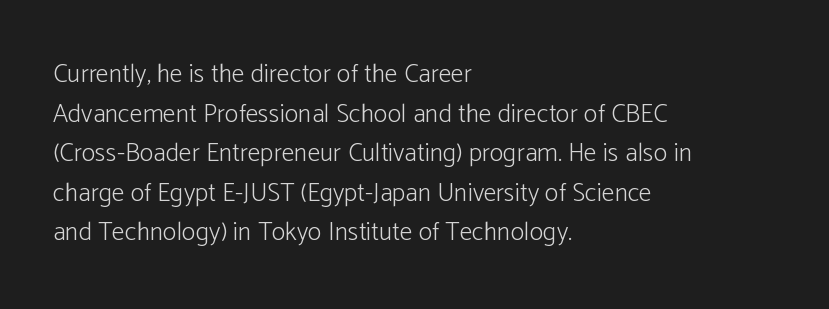
{"italic": "no", "bold": "no", "underline": "no", "align": "left", "line_spacing": "normal", "line_spacing_ratio": 1.52, "letter_spacing": "normal", "letter_spacing_em": 0.0, "glyph_px": 26}
